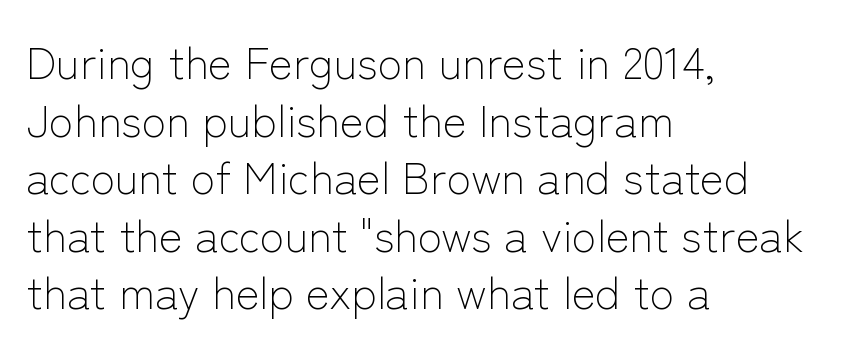
The image shows 45 px light sans-serif type, upright; set left-aligned, normal line spacing (1.28x), normal letter spacing, not underlined; low stroke contrast and a medium x-height.
